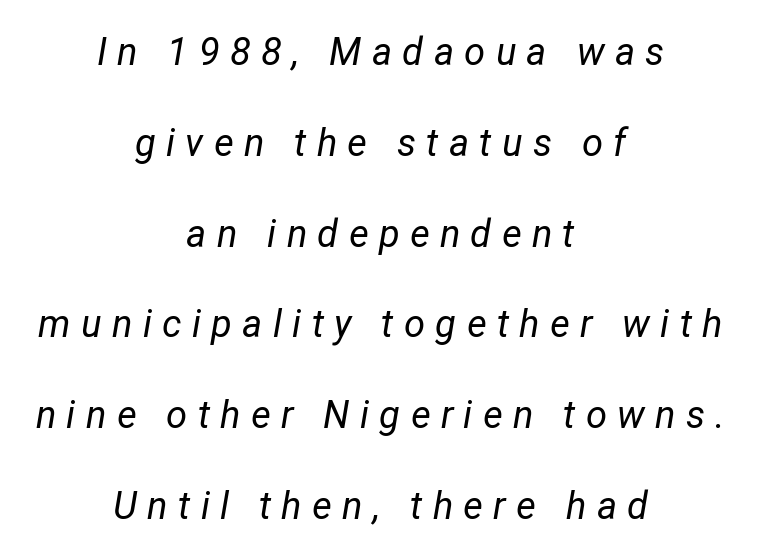
The image shows 38 px regular-weight type, italic (leaning right); set centered, loose line spacing (2.39x), unusually wide letter spacing (+0.27 em), not underlined; low stroke contrast and a medium x-height.
